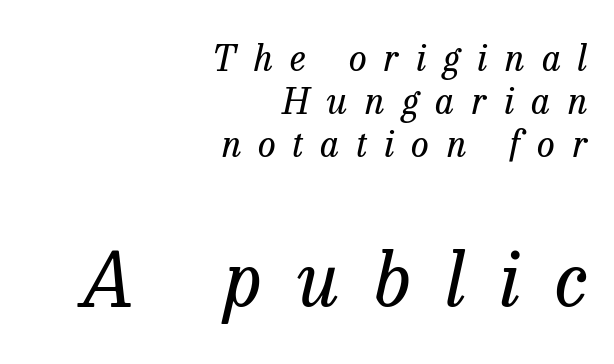
The image shows 73 px regular-weight serif type, italic (leaning right); set right-aligned, line spacing 1.2x, unusually wide letter spacing (+0.48 em), not underlined; the second (bottom) block is 2.03x larger; low stroke contrast and a medium x-height.
